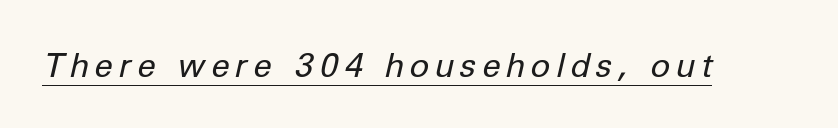
Q: Is the text bold? A: No.
Q: Is the text italic (slanted)? A: Yes, it leans right by about 12 degrees.
Q: Is the text underlined? A: Yes.
Q: Is the spacing between letters normal or unusually wide? A: Unusually wide.
Q: Width (condensed, normal, or wide)? A: Normal.
Q: Stroke contrast? A: Low.
Q: x-height? A: Medium.
Q: Monospaced? A: No.
